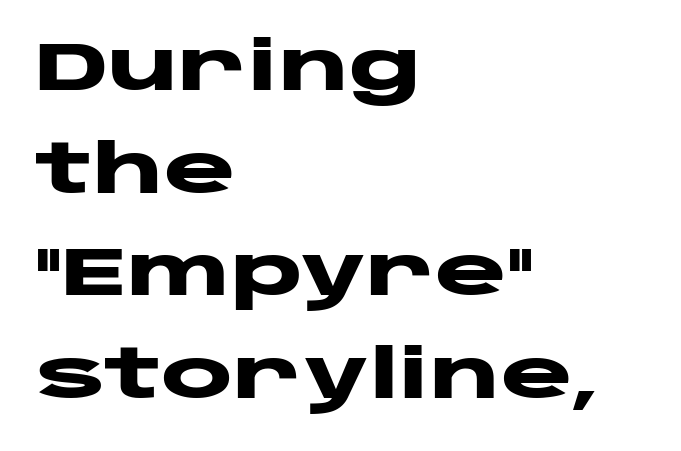
A typesetter would call this proportional, since set widths differ per character. Students, note that the glyphs here touch the page at normal intervals. Only glyphs here, with clear space below each row. You can tell it's not italic because the verticals are truly vertical.
